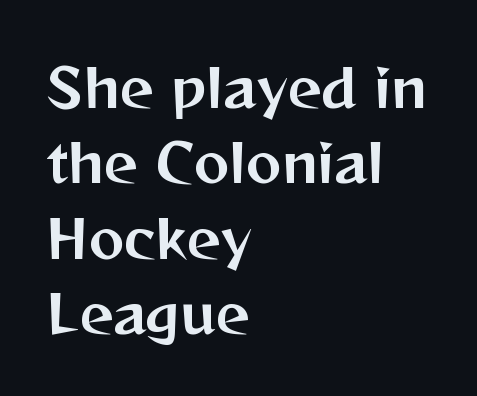
The space beneath each line is pristine and unruled. This rendering employs a face without finishing strokes, i.e., a sans-serif. Vertically, the passage feels balanced, rows spaced as you'd expect. This sample uses plain, unmodified letter spacing. Does the copy run flush right? No — it runs flush left.
